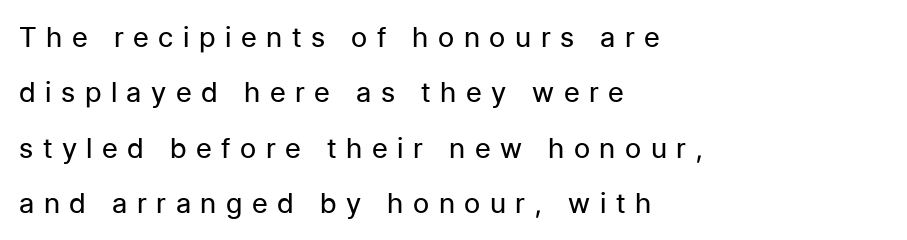
Q: Is the text bold? A: No.
Q: Is the text italic (slanted)? A: No, it is upright.
Q: Is the typeface a serif or a sans-serif typeface? A: Sans-serif.
Q: Is the text underlined? A: No.
Q: How is the paragraph aligned? A: Left-aligned.
Q: Is the spacing between letters normal or unusually wide? A: Unusually wide.
Q: Is the spacing between lines tight, normal or loose? A: Loose.
Q: Width (condensed, normal, or wide)? A: Normal.
Q: Stroke contrast? A: Low.
Q: x-height? A: Medium.
Q: Monospaced? A: No.
